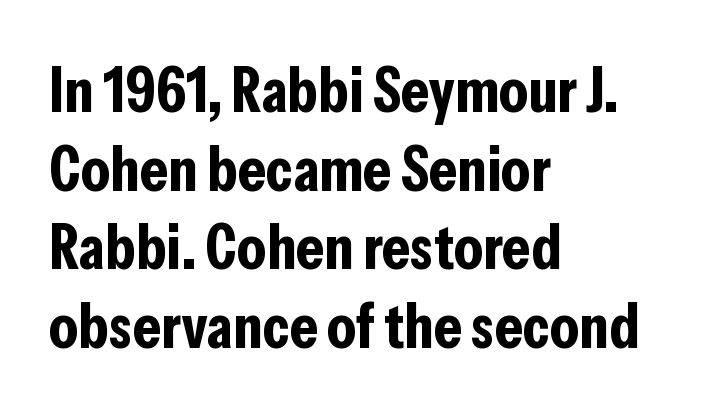
{"serif": "no", "italic": "no", "bold": "yes", "weight": "bold", "width": "condensed", "stroke_contrast": "low", "x_height": "medium", "monospaced": "no", "underline": "no", "align": "left", "line_spacing_ratio": 1.23, "letter_spacing": "normal", "letter_spacing_em": 0.0, "glyph_px": 64}
